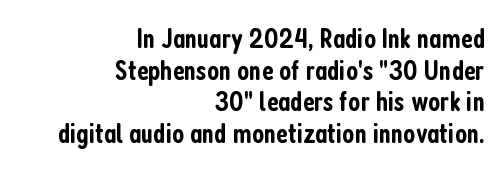
Rendered with straight, roman letterforms. Short note: letters normally spaced. I'd call this a sans setting — the letters go barefoot. The letters advance in unequal steps, a hallmark of proportional type.
